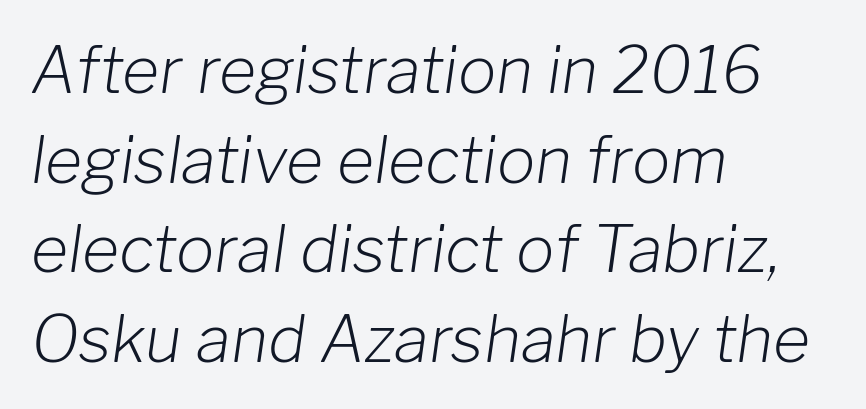
{"italic": "yes", "lean": "right", "slant_degrees": 8, "bold": "no", "weight": "light", "width": "normal", "stroke_contrast": "low", "x_height": "medium", "monospaced": "no", "underline": "no", "align": "left", "line_spacing": "normal", "line_spacing_ratio": 1.4, "letter_spacing": "normal", "letter_spacing_em": 0.0, "glyph_px": 64}
